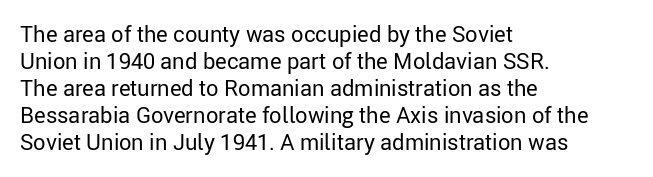
The image shows 22 px text type, upright; set left-aligned, line spacing 1.23x, normal letter spacing, not underlined.
